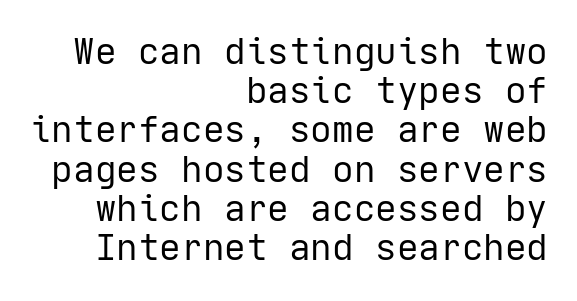
{"serif": "no", "italic": "no", "bold": "no", "weight": "regular", "width": "normal", "stroke_contrast": "low", "x_height": "medium", "underline": "no", "align": "right", "line_spacing": "tight", "line_spacing_ratio": 1.09, "letter_spacing": "normal", "letter_spacing_em": 0.0, "glyph_px": 36}
